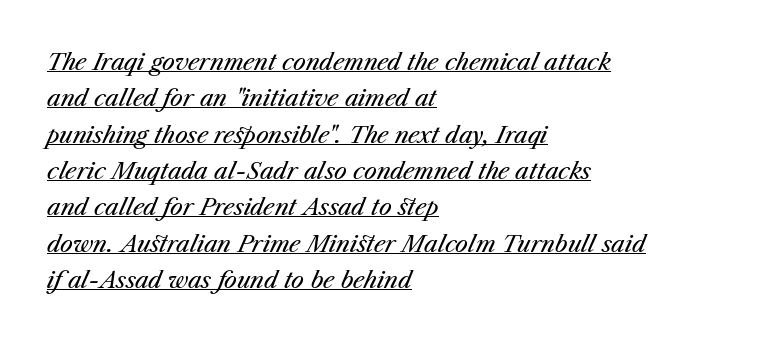
The passage shown has conventional tracking throughout. How would I describe the line gaps? Plain and ordinary. The typesetting does not lean heavy: it is not bold. Alignment: flush left. Is there an underline? Yes — a line sits under the letters. This is oblique type, the kind used for emphasis or titles.
